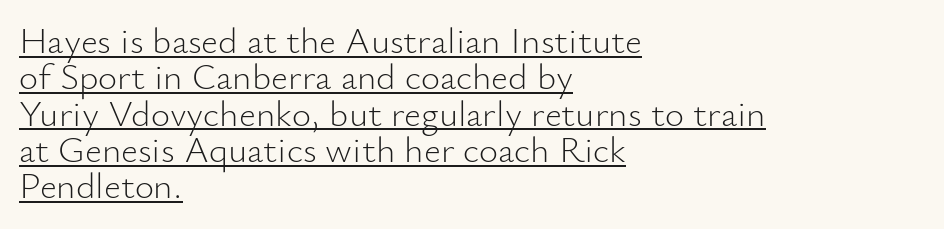
The image shows 37 px light sans-serif type, upright; set left-aligned, tight line spacing (0.98x), normal letter spacing, underlined; low stroke contrast and a small x-height.
